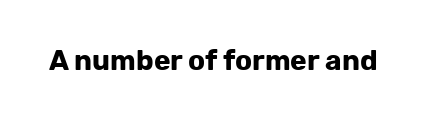
{"serif": "no", "italic": "no", "bold": "yes", "weight": "bold", "width": "normal", "stroke_contrast": "low", "x_height": "medium", "monospaced": "no", "underline": "no", "letter_spacing": "normal", "letter_spacing_em": 0.0, "glyph_px": 28}
